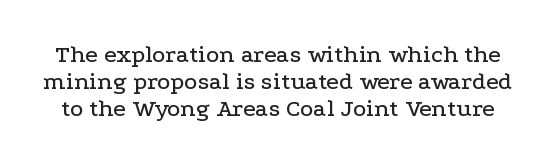
Q: Is the text italic (slanted)? A: No, it is upright.
Q: Is the text underlined? A: No.
Q: Is the spacing between letters normal or unusually wide? A: Normal.
Q: Is the spacing between lines tight, normal or loose? A: Tight.
